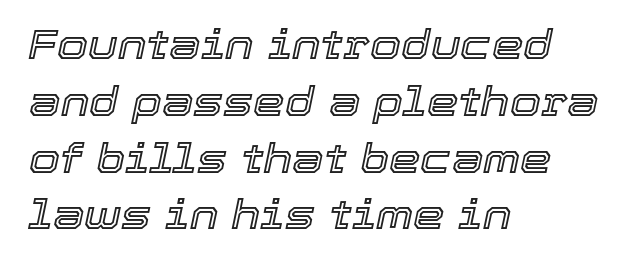
{"italic": "yes", "lean": "right", "slant_degrees": 12, "width": "normal", "x_height": "medium", "monospaced": "no", "underline": "no", "align": "left", "line_spacing": "normal", "line_spacing_ratio": 1.42, "letter_spacing": "normal", "letter_spacing_em": 0.0, "glyph_px": 40}
